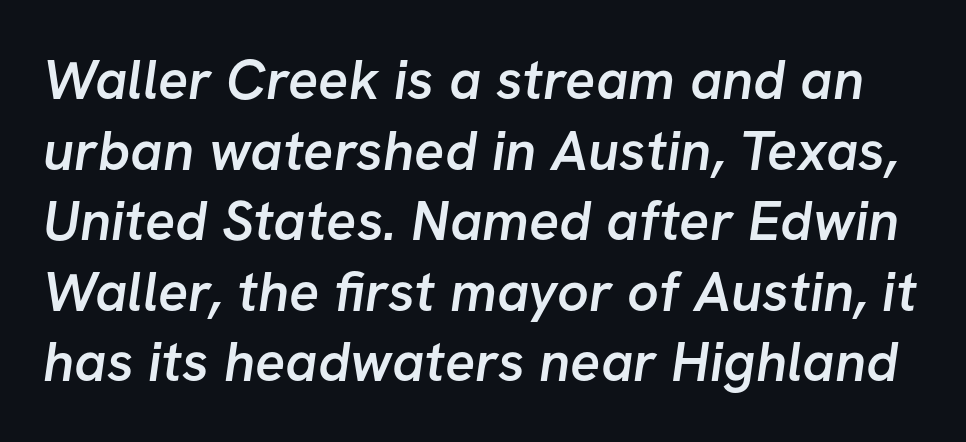
Look at the bottom of the vertical strokes: they stop flat, with no serifs. A fair bit of extra ink — the face is semibold, not bold. What's the leading like? Ordinary, nothing unusual. In terms of letterspacing, this is plain default setting.
